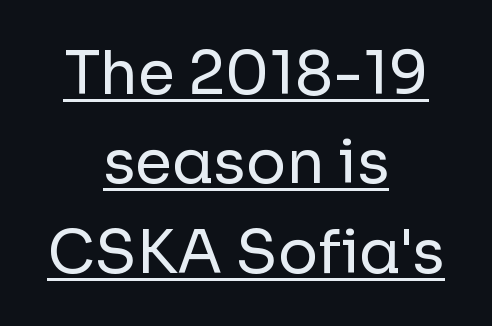
Line starts and ends both wander, symmetrically. Successive baselines arrive at the customary interval. Serifs: no, the terminals of the letterforms are clean. Looks like regular typesetting: each glyph gets only the width it needs. Tall strokes in this sample are plumb rather than angled.
